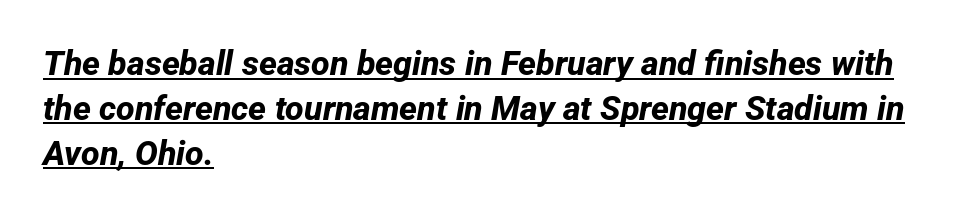
Notice how thick the strokes are: this is what a full bold looks like. The characters display no serif detailing; their extremities are plain. Think of a printed novel: that variable character pitch is what you see here. The face used here appears with an underline applied. The tracking reads as untouched default to a designer's eye.
